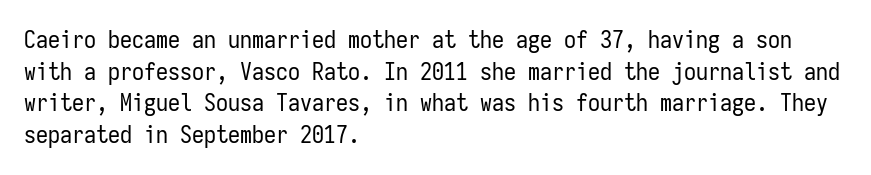
{"italic": "no", "bold": "no", "underline": "no", "align": "left", "line_spacing": "normal", "line_spacing_ratio": 1.32, "letter_spacing": "normal", "letter_spacing_em": 0.0, "glyph_px": 24}
